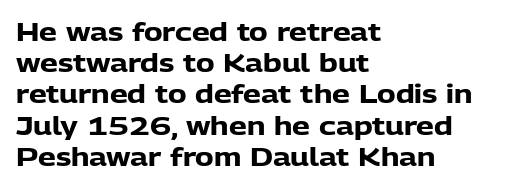
Caption: standard tracking, unaltered. Weight: bold. Line beginnings align vertically; line endings do not. The type sits square on the baseline with zero lean.
